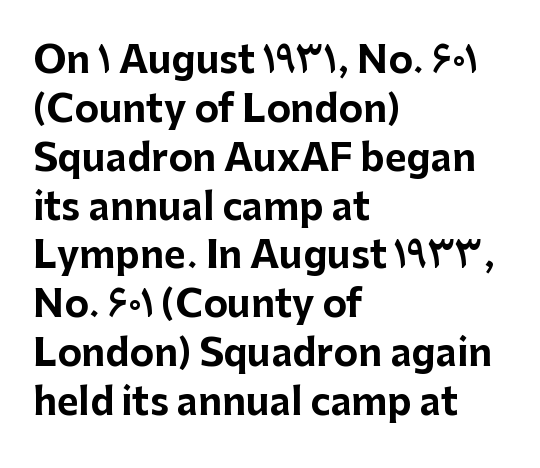
{"serif": "no", "italic": "no", "bold": "yes", "weight": "bold", "width": "normal", "stroke_contrast": "low", "x_height": "medium", "monospaced": "no", "underline": "no", "align": "left", "line_spacing": "normal", "line_spacing_ratio": 1.32, "letter_spacing": "normal", "letter_spacing_em": 0.0, "glyph_px": 37}
